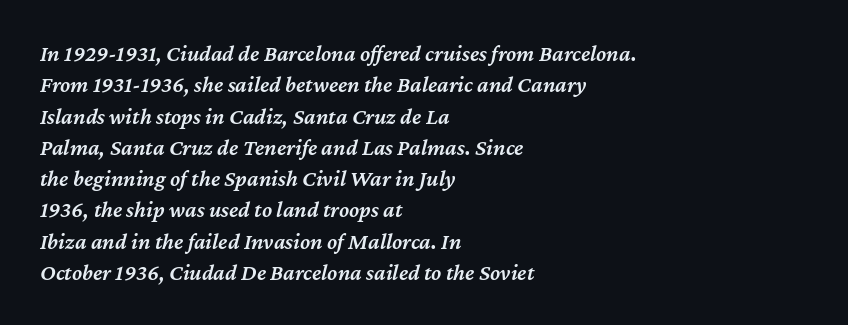
{"italic": "yes", "lean": "right", "slant_degrees": 12, "bold": "semi", "underline": "no", "align": "left", "line_spacing": "normal", "line_spacing_ratio": 1.36, "letter_spacing": "normal", "letter_spacing_em": 0.0, "glyph_px": 23}
